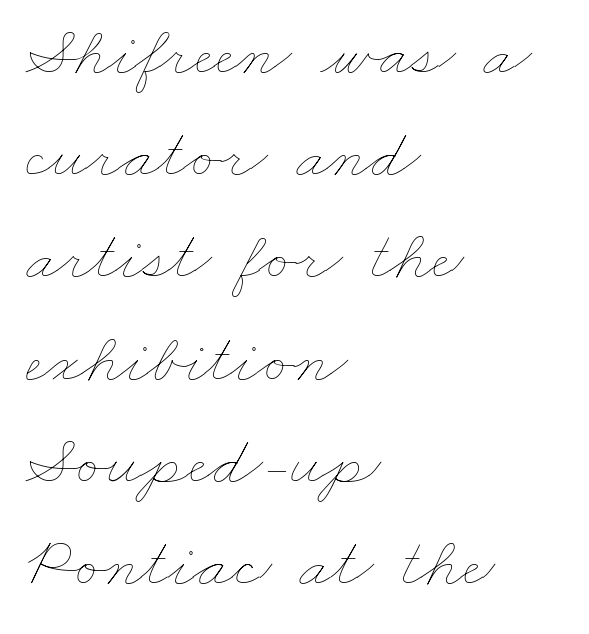
The image shows 70 px thin, wide type; set left-aligned, normal line spacing (1.46x), normal letter spacing, not underlined; low stroke contrast and a small x-height.
